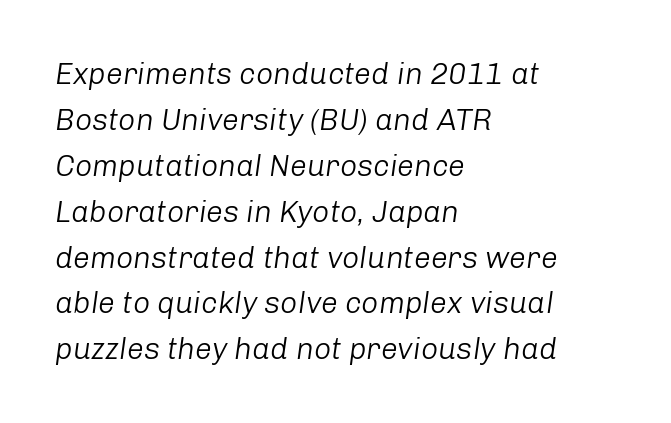
Q: Is the text bold? A: No.
Q: Is the text italic (slanted)? A: Yes, it leans right by about 8 degrees.
Q: Is the text underlined? A: No.
Q: How is the paragraph aligned? A: Left-aligned.
Q: Is the spacing between letters normal or unusually wide? A: Normal.
Q: Is the spacing between lines tight, normal or loose? A: Normal.
Q: Width (condensed, normal, or wide)? A: Normal.
Q: Stroke contrast? A: Low.
Q: x-height? A: Medium.
Q: Monospaced? A: No.
